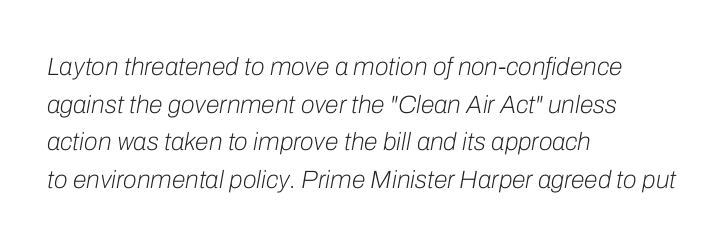
{"italic": "yes", "lean": "right", "slant_degrees": 10, "bold": "no", "underline": "no", "align": "left", "line_spacing": "normal", "line_spacing_ratio": 1.51, "letter_spacing": "normal", "letter_spacing_em": 0.0, "glyph_px": 25}
